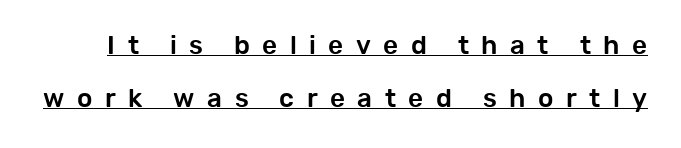
Caption: lettering with a line underneath. Every stem runs plumb, perpendicular to the baseline. Vertical spacing — loose. In terms of letterspacing, this is a distinctly airy, spread setting.
